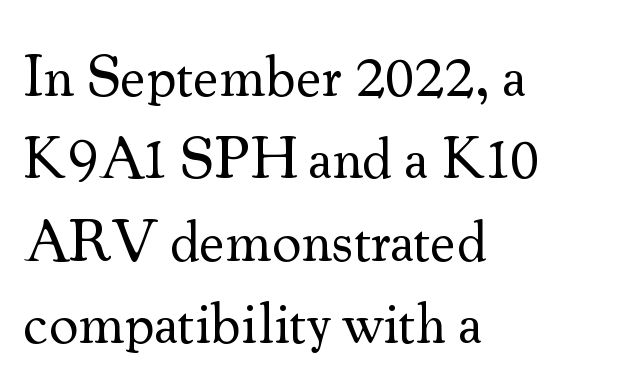
Q: Is the text bold? A: No.
Q: Is the text italic (slanted)? A: No, it is upright.
Q: Is the typeface a serif or a sans-serif typeface? A: Serif.
Q: Is the text underlined? A: No.
Q: How is the paragraph aligned? A: Left-aligned.
Q: Is the spacing between letters normal or unusually wide? A: Normal.
Q: Is the spacing between lines tight, normal or loose? A: Normal.
Q: Width (condensed, normal, or wide)? A: Normal.
Q: Stroke contrast? A: Medium.
Q: x-height? A: Small.
Q: Monospaced? A: No.
